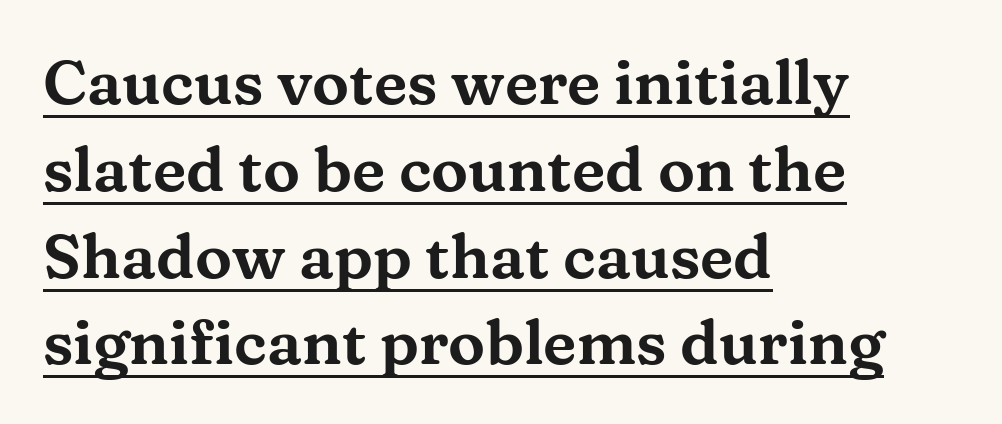
The image shows 62 px wide serif type, upright; set left-aligned, normal line spacing (1.4x), normal letter spacing, underlined; medium stroke contrast and a medium x-height.
